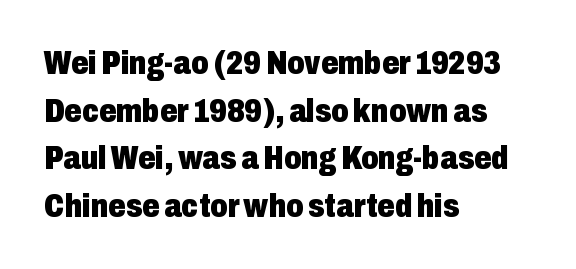
A clean baseline with only descenders dipping below it. The compositor pushed each line to the left boundary. The line-height multiplier appears to be the usual default. Ascenders rise straight up at ninety degrees. The face used here has the dense, thick strokes of a bold. The typeface chosen for these lines omits serifs.
